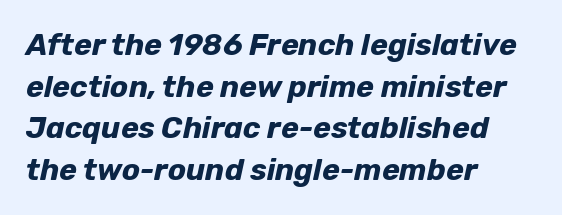
Q: Is the text bold? A: Yes.
Q: Is the text italic (slanted)? A: Yes, it leans right by about 12 degrees.
Q: Is the text underlined? A: No.
Q: How is the paragraph aligned? A: Left-aligned.
Q: Is the spacing between letters normal or unusually wide? A: Normal.
Q: Is the spacing between lines tight, normal or loose? A: Normal.
Q: Width (condensed, normal, or wide)? A: Normal.
Q: Stroke contrast? A: Low.
Q: x-height? A: Medium.
Q: Monospaced? A: No.
